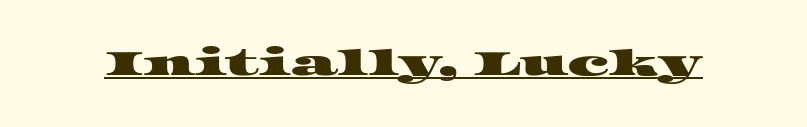
The image shows 35 px wide serif type; set normal letter spacing, underlined; high stroke contrast and a large x-height.
